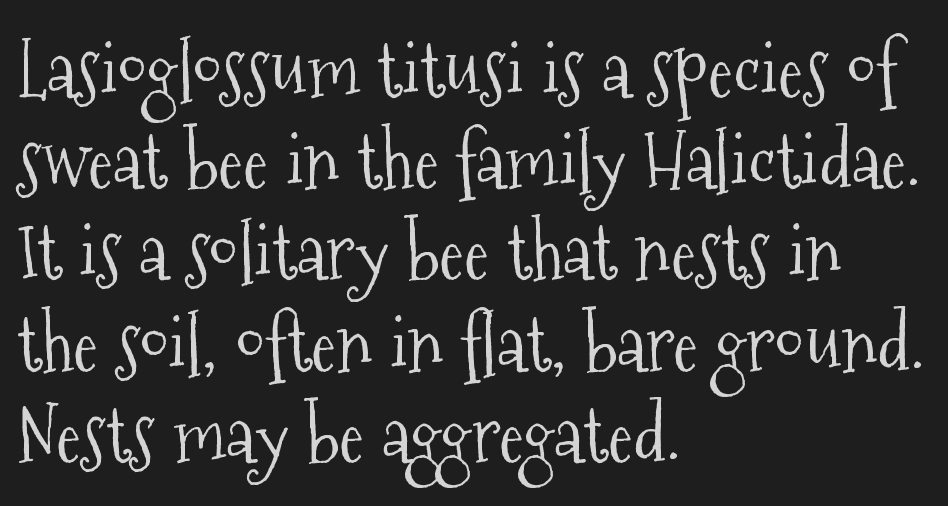
The image shows 76 px light, condensed serif type, upright; set left-aligned, line spacing 1.2x, normal letter spacing, not underlined; medium stroke contrast and a medium x-height.
